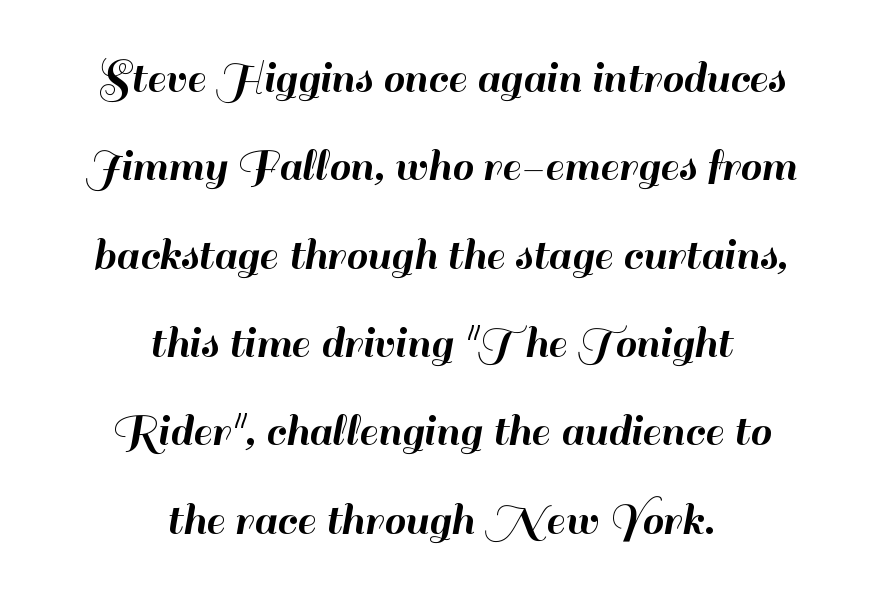
{"serif": "no", "width": "normal", "stroke_contrast": "high", "x_height": "small", "monospaced": "no", "underline": "no", "align": "center", "line_spacing_ratio": 1.84, "letter_spacing": "normal", "letter_spacing_em": 0.0, "glyph_px": 48}
